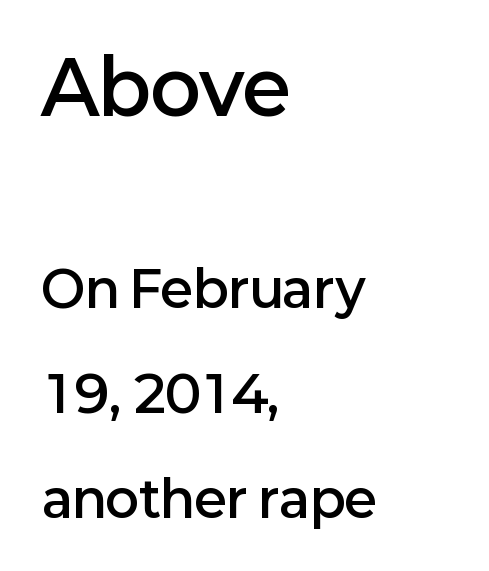
Q: Is the text bold? A: Semi-bold.
Q: Is the text italic (slanted)? A: No, it is upright.
Q: Is the typeface a serif or a sans-serif typeface? A: Sans-serif.
Q: Is the text underlined? A: No.
Q: How is the paragraph aligned? A: Left-aligned.
Q: Is the spacing between letters normal or unusually wide? A: Normal.
Q: Is the spacing between lines tight, normal or loose? A: Loose.
Q: Which block of text is set in a larger size, the first (top) or the second (bottom)? A: The first (top) one.
Q: Width (condensed, normal, or wide)? A: Normal.
Q: Stroke contrast? A: Low.
Q: x-height? A: Medium.
Q: Monospaced? A: No.
